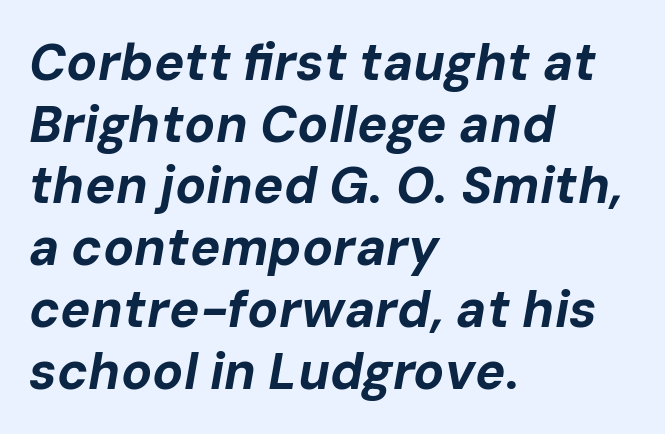
Q: Is the text bold? A: Yes.
Q: Is the text italic (slanted)? A: Yes, it leans right by about 10 degrees.
Q: Is the text underlined? A: No.
Q: How is the paragraph aligned? A: Left-aligned.
Q: Is the spacing between letters normal or unusually wide? A: Normal.
Q: Width (condensed, normal, or wide)? A: Normal.
Q: Stroke contrast? A: Low.
Q: x-height? A: Medium.
Q: Monospaced? A: No.
